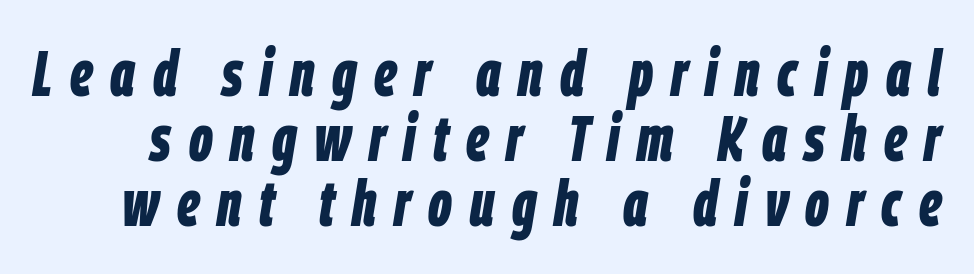
The image shows 65 px bold, condensed type, italic (leaning right); set tight line spacing (1.0x), unusually wide letter spacing (+0.27 em), not underlined; low stroke contrast and a large x-height.
